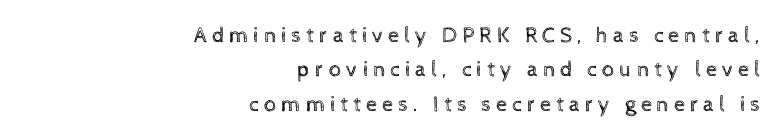
The image shows 22 px text type, upright; set right-aligned, normal line spacing (1.56x), unusually wide letter spacing (+0.22 em), not underlined.
